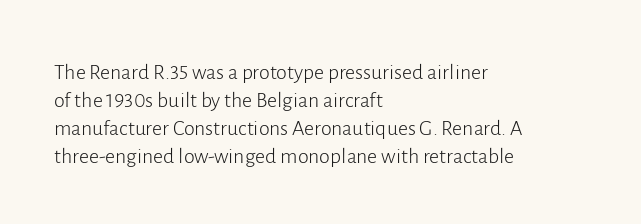
{"italic": "no", "bold": "no", "underline": "no", "align": "left", "line_spacing": "normal", "line_spacing_ratio": 1.27, "letter_spacing": "normal", "letter_spacing_em": 0.0, "glyph_px": 22}
